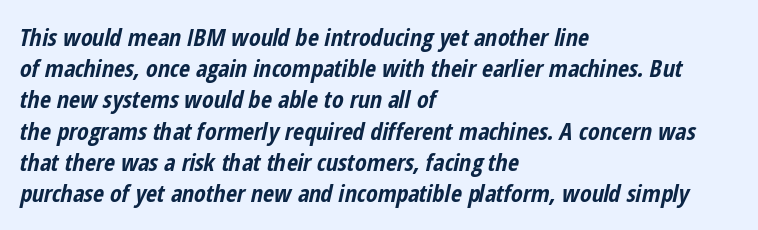
Q: Is the text bold? A: Yes.
Q: Is the text italic (slanted)? A: Yes, it leans right by about 12 degrees.
Q: Is the text underlined? A: No.
Q: How is the paragraph aligned? A: Left-aligned.
Q: Is the spacing between letters normal or unusually wide? A: Normal.
Q: Is the spacing between lines tight, normal or loose? A: Normal.
